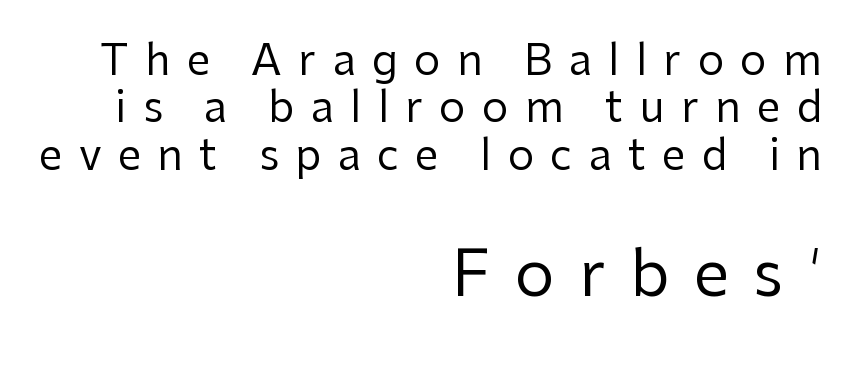
Which chunk is bigger? The second one — the bottom block dwarfs the top. A typesetter would call this proportional, since set widths differ per character. Serif or sans? Sans — the stroke terminals are bare. The paragraph has a hard right edge and a soft left edge.
